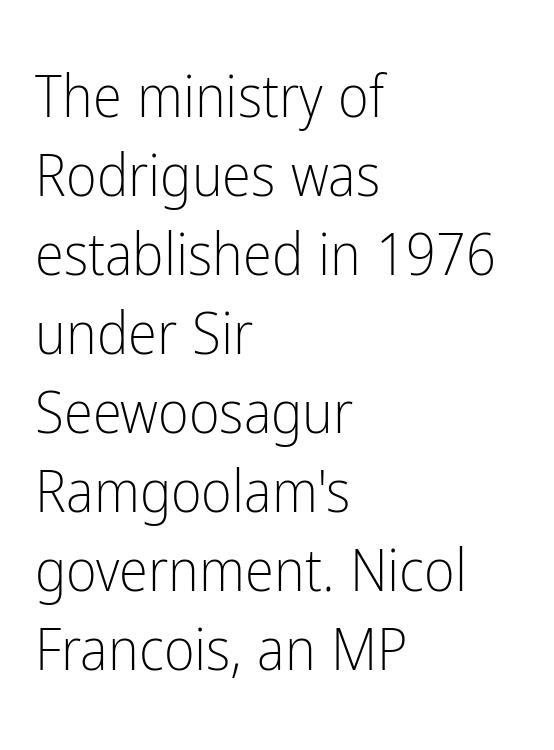
Note the varied advance widths — an 'i' is clearly narrower than an 'm'. Is the type heavy? It reads as light-to-regular instead. Line spacing here is normal. The horizontal fit of the characters is conventional and even. I'd call this a sans setting — the letters go barefoot. This is the regular roman posture of the typeface.
